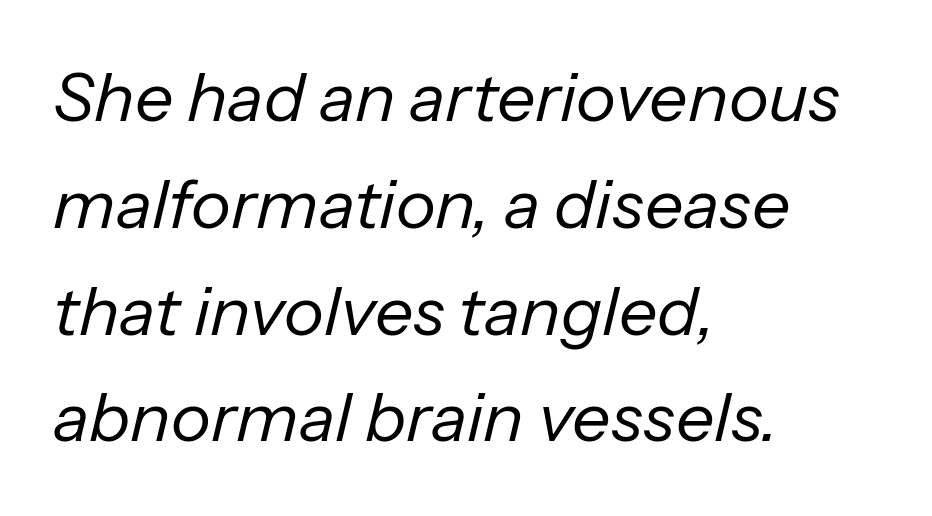
The image shows 68 px regular-weight type, italic (leaning right); set left-aligned, normal line spacing (1.57x), normal letter spacing, not underlined; low stroke contrast and a medium x-height.
